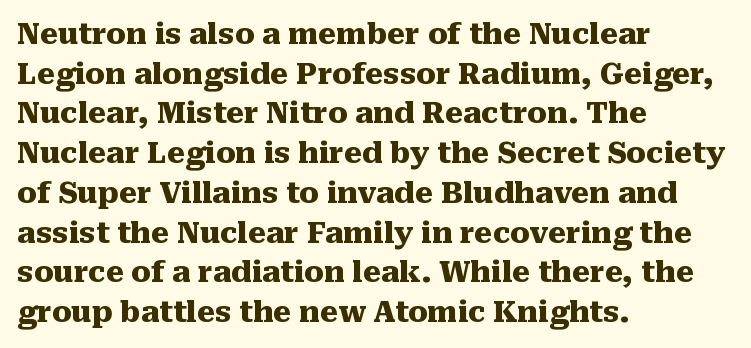
Q: Is the text bold? A: Yes.
Q: Is the text italic (slanted)? A: No, it is upright.
Q: Is the typeface a serif or a sans-serif typeface? A: Serif.
Q: Is the text underlined? A: No.
Q: How is the paragraph aligned? A: Left-aligned.
Q: Is the spacing between letters normal or unusually wide? A: Normal.
Q: Is the spacing between lines tight, normal or loose? A: Normal.
Q: Width (condensed, normal, or wide)? A: Normal.
Q: Stroke contrast? A: Medium.
Q: x-height? A: Medium.
Q: Monospaced? A: No.
